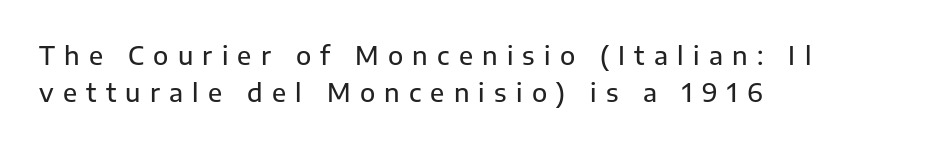
{"italic": "no", "underline": "no", "align": "left", "line_spacing": "normal", "line_spacing_ratio": 1.48, "letter_spacing": "wide", "letter_spacing_em": 0.37, "glyph_px": 25}
